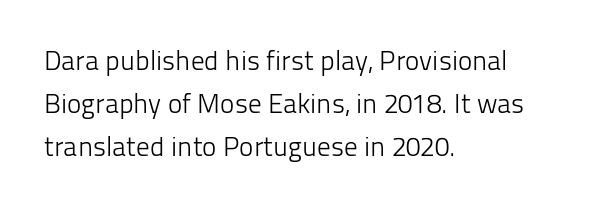
{"italic": "no", "bold": "no", "underline": "no", "align": "left", "line_spacing": "normal", "line_spacing_ratio": 1.6, "letter_spacing": "normal", "letter_spacing_em": 0.0, "glyph_px": 27}
